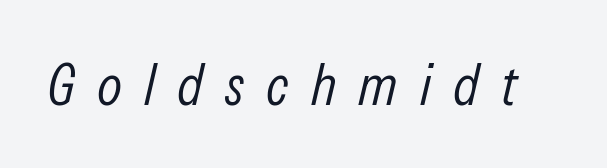
Compared with a typical body face, this is equally light or lighter still. The rendering uses natural spacing where letterforms have individual widths. A typesetter would mark this as italic. The gaps between neighbouring characters are conspicuously large. Bare-footed words on every line.
